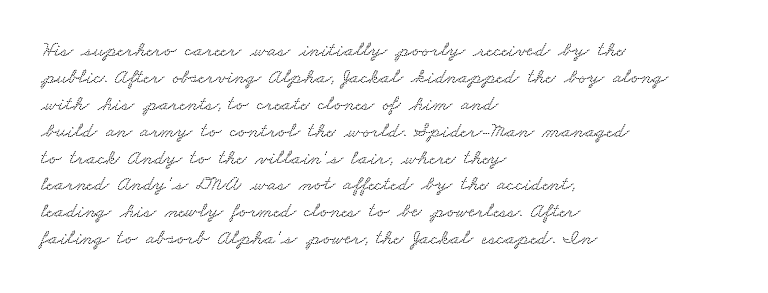
Q: Is the text underlined? A: No.
Q: How is the paragraph aligned? A: Left-aligned.
Q: Is the spacing between letters normal or unusually wide? A: Normal.
Q: Is the spacing between lines tight, normal or loose? A: Normal.
